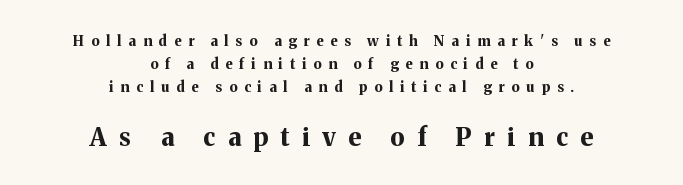
Compared with a flush-left layout, this one balances lines on the center instead. A typesetter would mark this as roman, not italic. The area under the type is left untouched. This rendering widens character spacing well past its baseline value. Chunky letters — that's bold for sure. The leading is moderate, giving the passage an even texture.
